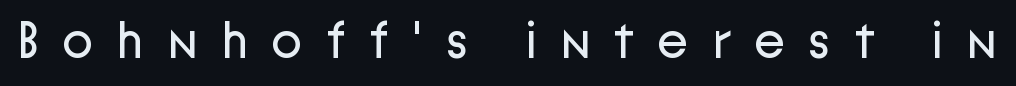
Are there feet on the stems? There aren't — it's a sans. Descenders are the only things crossing below the line. Is this a fixed-width face? No — the glyphs have proportional, varying widths. How are the letters spaced? Widely, with obvious added tracking. Style check: upright. Weight: not bold — regular or lighter.
